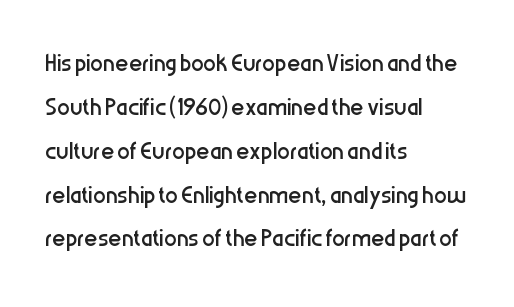
The image shows 32 px regular-weight, condensed sans-serif type, upright; set left-aligned, normal line spacing (1.37x), normal letter spacing, not underlined; low stroke contrast and a medium x-height.
